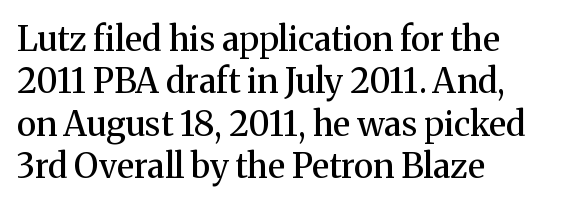
Leading: standard. You can tell from the footed stems that serif type was used. Type without underlining. Line starts are locked; line ends wander. The passage shown is typed in a proportional face where columns would drift.
